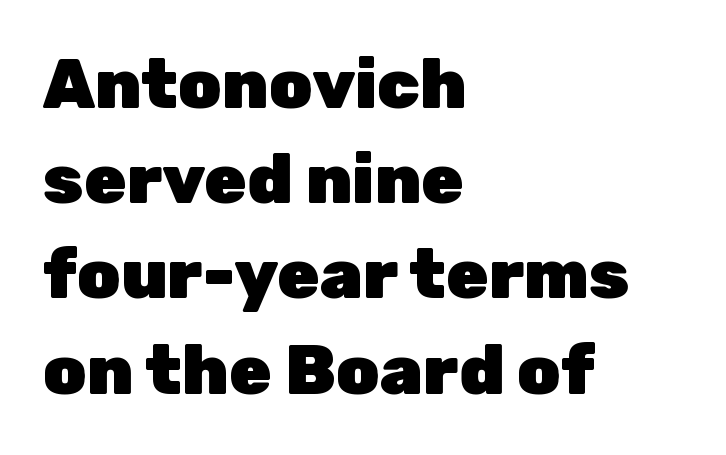
The image shows 69 px heavy sans-serif type, upright; set left-aligned, normal line spacing (1.38x), normal letter spacing, not underlined; low stroke contrast and a medium x-height.
